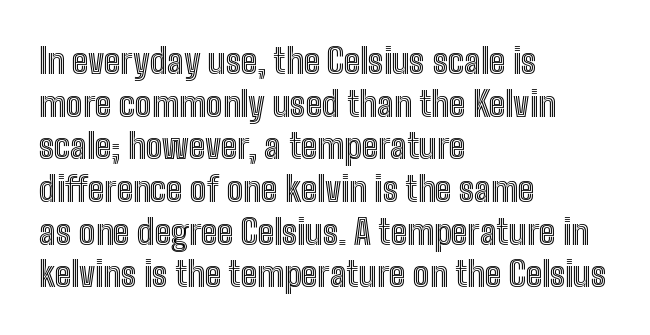
{"italic": "no", "width": "condensed", "x_height": "medium", "monospaced": "no", "underline": "no", "align": "left", "line_spacing_ratio": 1.22, "letter_spacing": "normal", "letter_spacing_em": 0.0, "glyph_px": 35}
